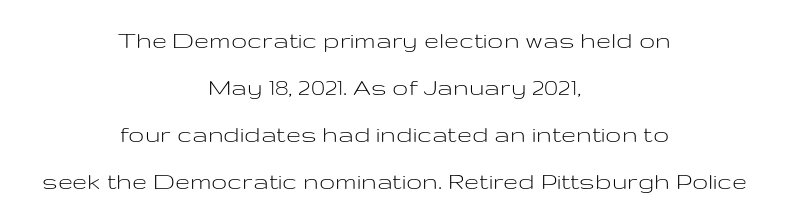
Plain, unruled lines of type. The gaps between neighbouring characters are ordinary and unremarkable. Italic? Not at all — the glyphs are vertical. The letterforms sit at book weight or below.
